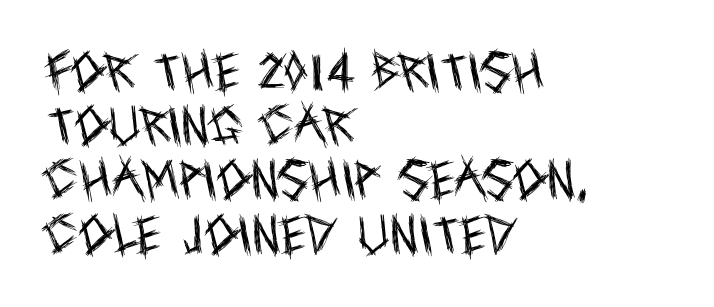
{"serif": "no", "italic": "no", "bold": "no", "weight": "regular", "width": "condensed", "x_height": "large", "monospaced": "no", "underline": "no", "align": "left", "line_spacing": "normal", "line_spacing_ratio": 1.26, "letter_spacing": "normal", "letter_spacing_em": 0.0, "glyph_px": 43}
